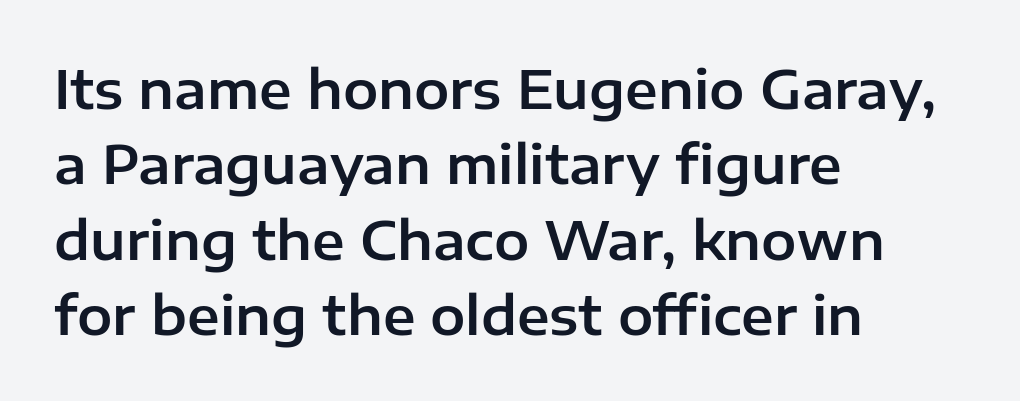
The image shows 53 px sans-serif type, upright; set left-aligned, normal line spacing (1.42x), normal letter spacing, not underlined; low stroke contrast and a medium x-height.
